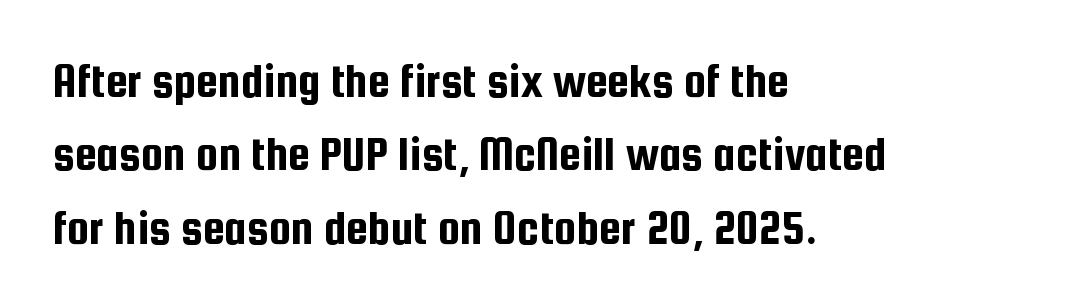
The image shows 50 px condensed sans-serif type, upright; set left-aligned, normal line spacing (1.47x), normal letter spacing, not underlined; low stroke contrast and a medium x-height.
